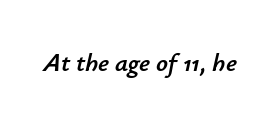
The image shows 26 px text type, italic (leaning right); set normal letter spacing, not underlined.
